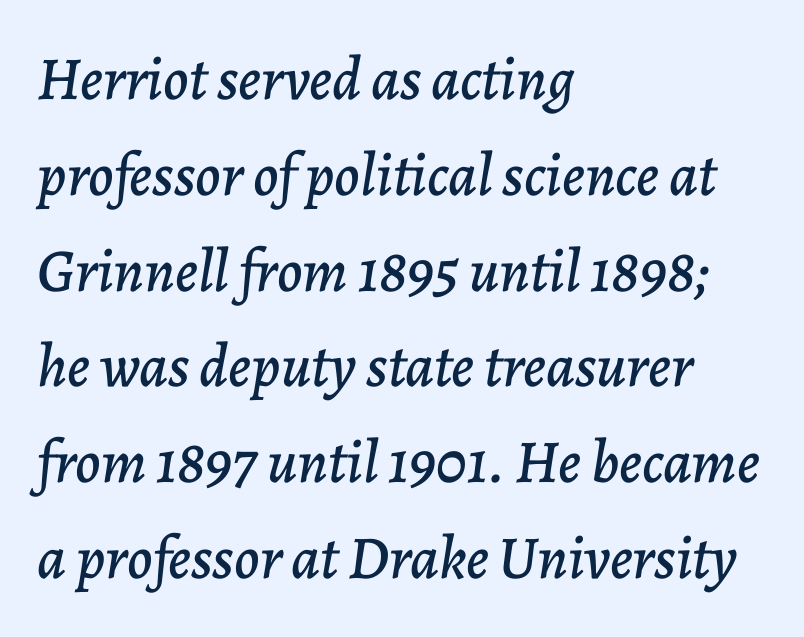
Q: Is the text italic (slanted)? A: Yes, it leans right by about 7 degrees.
Q: Is the text underlined? A: No.
Q: How is the paragraph aligned? A: Left-aligned.
Q: Is the spacing between letters normal or unusually wide? A: Normal.
Q: Is the spacing between lines tight, normal or loose? A: Normal.
Q: Width (condensed, normal, or wide)? A: Normal.
Q: Stroke contrast? A: Low.
Q: x-height? A: Medium.
Q: Monospaced? A: No.
